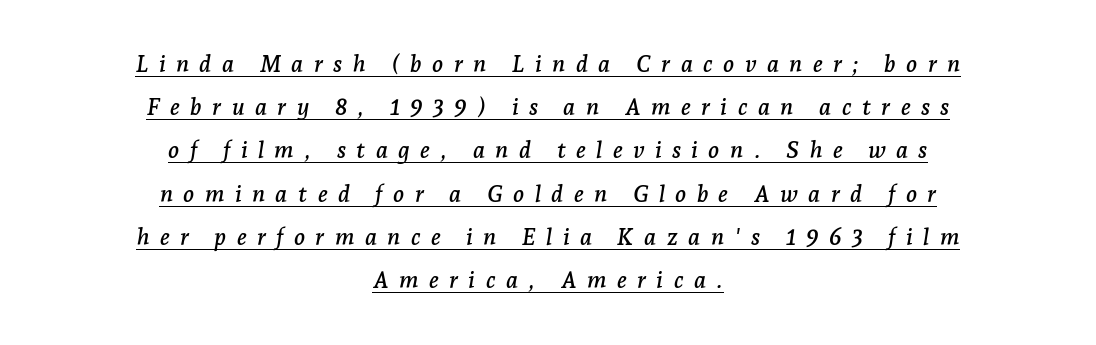
The image shows 23 px text type, italic (leaning right); set centered, line spacing 1.88x, unusually wide letter spacing (+0.45 em), underlined.
